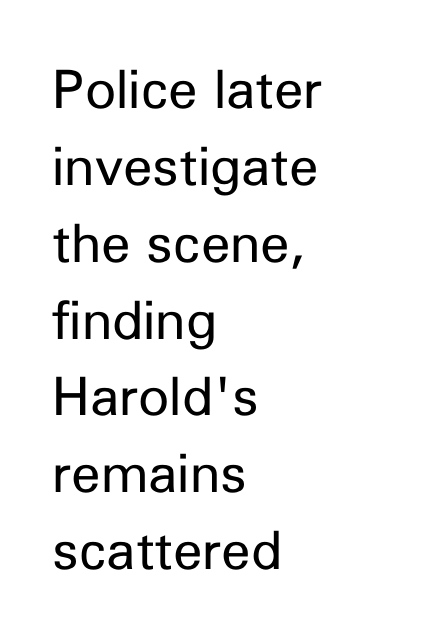
Characters remain perfectly vertical along every line. Character widths vary here, with narrow letters taking less room than wide ones. The letterforms sit at book weight or below. The font family rendered here belongs to the sans-serif group.
